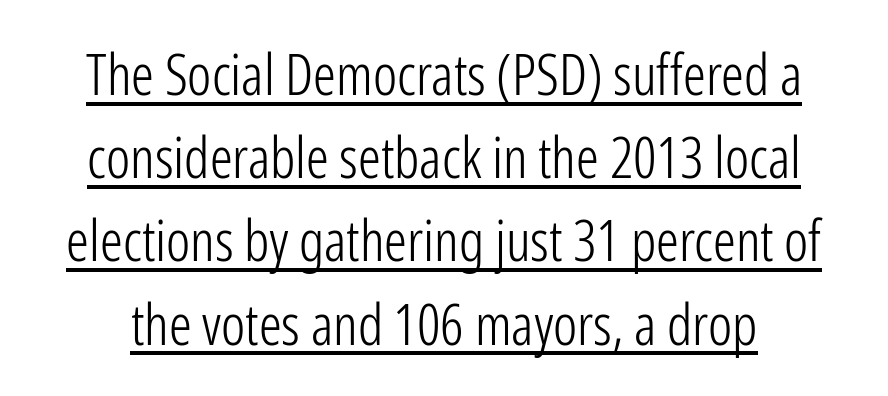
The image shows 57 px light, condensed sans-serif type, upright; set normal line spacing (1.46x), normal letter spacing, underlined; low stroke contrast and a medium x-height.
